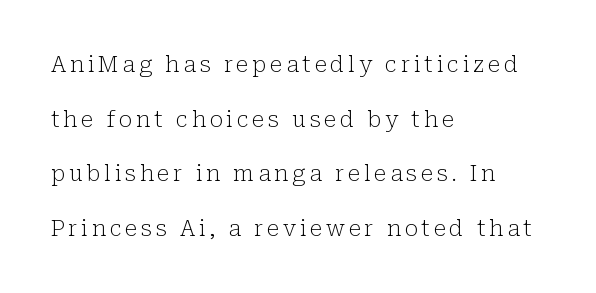
Glance below the letters and you will spot only blank space. The line-height multiplier appears high, well above default. Is there any slant? The stems are plumb. This is not heavy type; no bold has been used.
